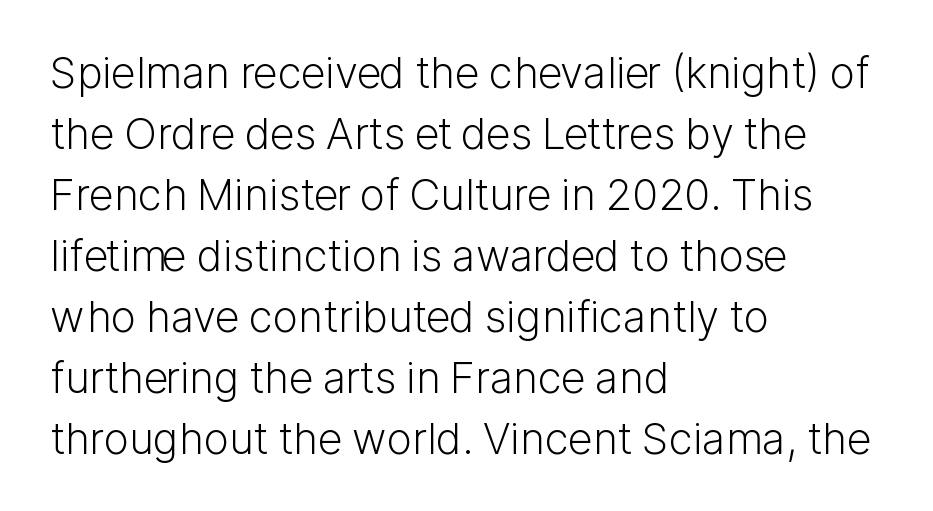
These lines are composed in type without serifs. There is no visible air inserted between adjacent glyphs. Vertical stems look standard width or narrower in stroke. The compositor pushed each line to the left boundary.
